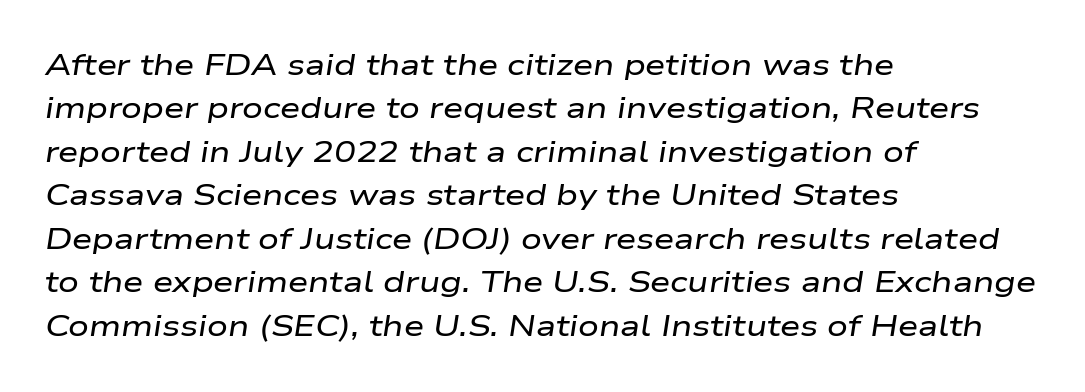
Q: Is the text italic (slanted)? A: Yes, it leans right by about 9 degrees.
Q: Is the text underlined? A: No.
Q: How is the paragraph aligned? A: Left-aligned.
Q: Is the spacing between letters normal or unusually wide? A: Normal.
Q: Is the spacing between lines tight, normal or loose? A: Normal.
Q: Width (condensed, normal, or wide)? A: Wide.
Q: Stroke contrast? A: Low.
Q: x-height? A: Medium.
Q: Monospaced? A: No.
